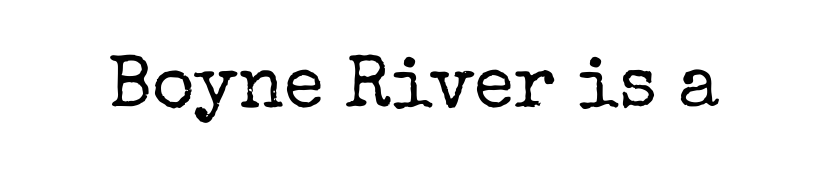
The image shows 73 px regular-weight serif type, upright; set normal letter spacing, not underlined; low stroke contrast and a medium x-height.
